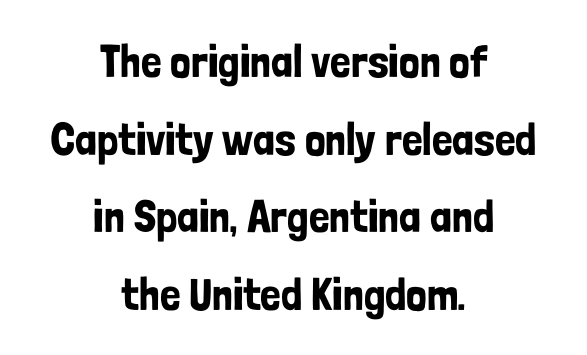
Does the leading feel generous? No, just average. Unlike italic type, these characters show no tilt at all. The whitespace from short lines is split evenly between both sides. Default kerning and tracking; the words read as compact shapes. The gap between lines stays unmarked. The passage shown is typeset with a sans-serif family.
